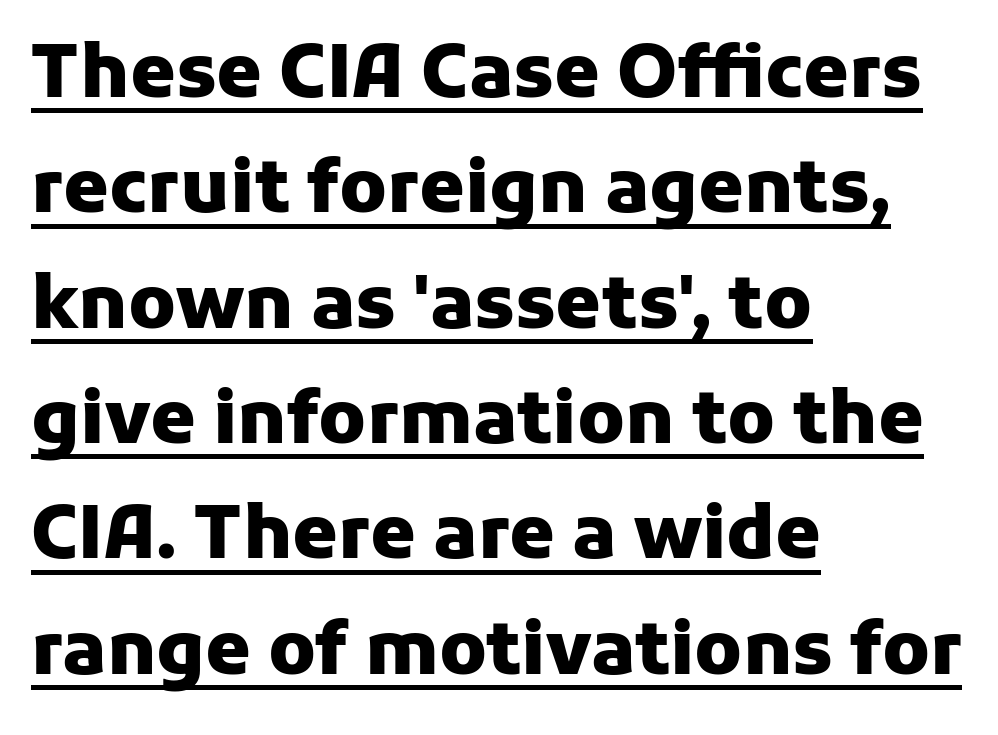
The image shows 73 px heavy sans-serif type, upright; set left-aligned, normal line spacing (1.58x), normal letter spacing, underlined; low stroke contrast and a medium x-height.
